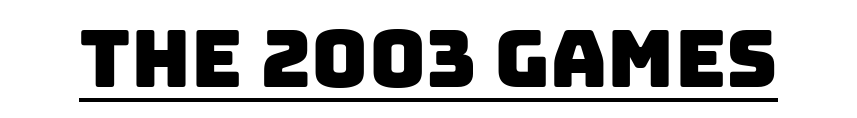
{"serif": "no", "width": "normal", "stroke_contrast": "low", "x_height": "large", "monospaced": "no", "underline": "yes", "letter_spacing": "normal", "letter_spacing_em": 0.0, "glyph_px": 79}
